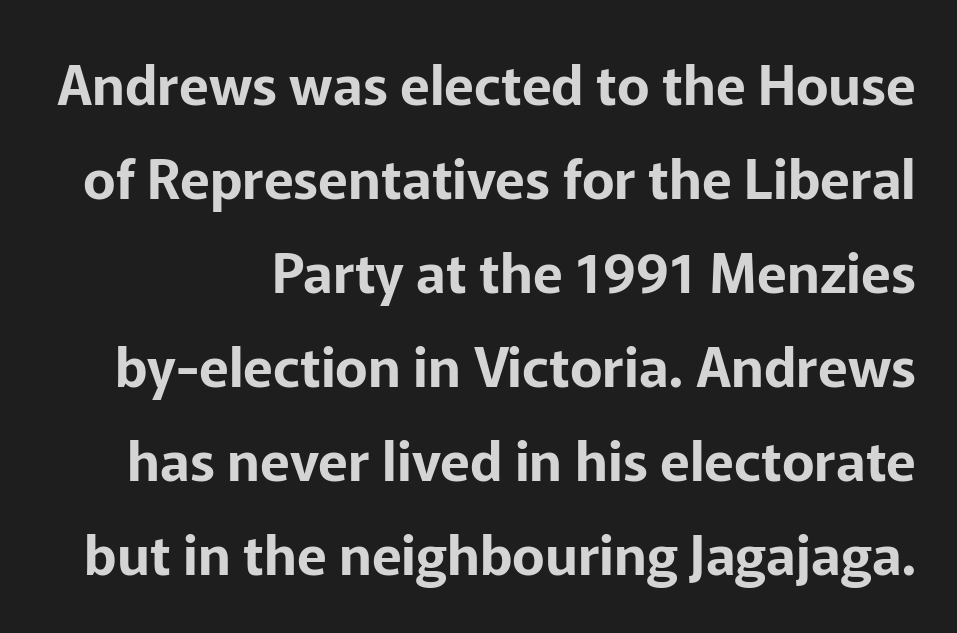
{"serif": "no", "italic": "no", "width": "normal", "stroke_contrast": "low", "x_height": "medium", "monospaced": "no", "underline": "no", "align": "right", "line_spacing_ratio": 1.71, "letter_spacing": "normal", "letter_spacing_em": 0.0, "glyph_px": 55}
